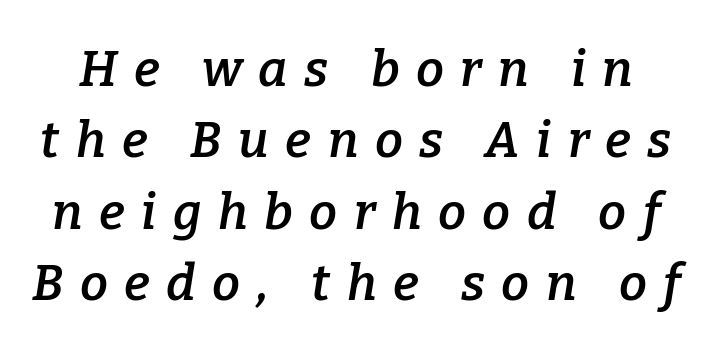
The image shows 50 px semibold serif type, italic (leaning right); set normal line spacing (1.43x), unusually wide letter spacing (+0.33 em), not underlined; low stroke contrast and a medium x-height.
